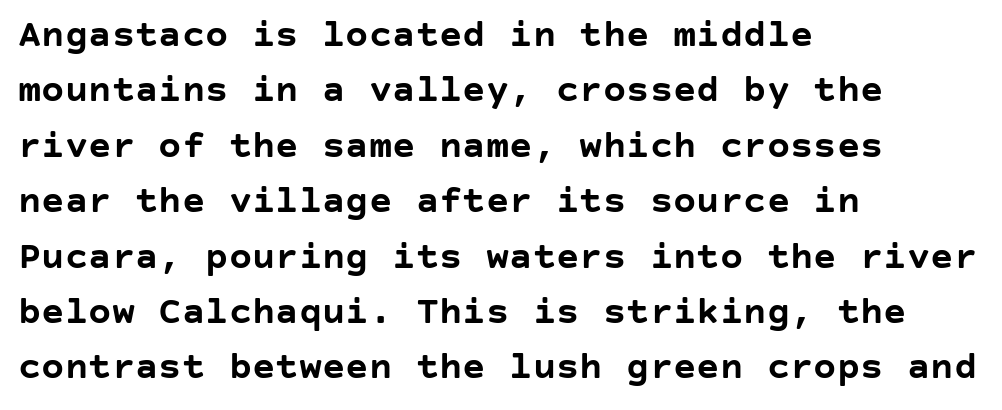
The image shows 39 px semibold sans-serif type, upright; set left-aligned, normal line spacing (1.42x), normal letter spacing, not underlined; low stroke contrast and a large x-height.
